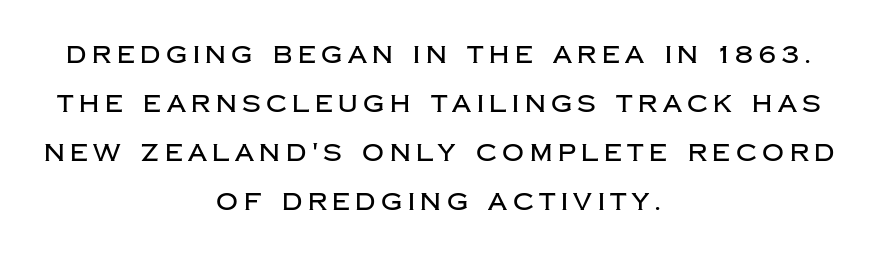
The image shows 24 px text type, upright; set centered, loose line spacing (2.04x), unusually wide letter spacing (+0.23 em), not underlined.
